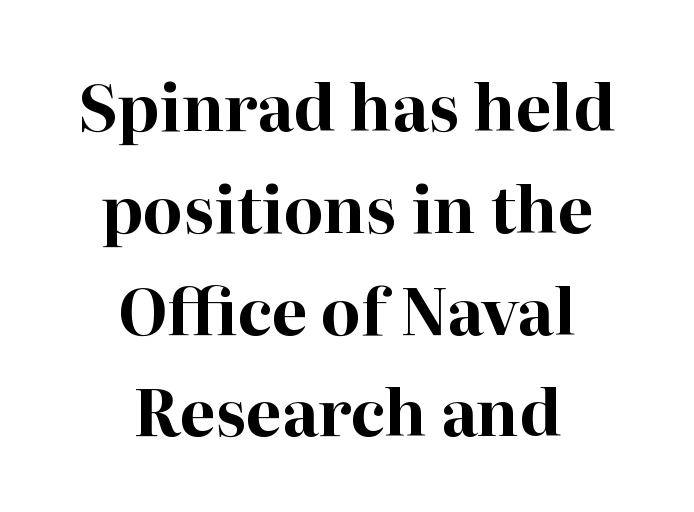
The image shows 64 px bold serif type, upright; set centered, normal line spacing (1.59x), normal letter spacing, not underlined; high stroke contrast and a medium x-height.
